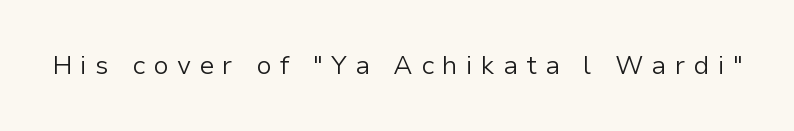
Q: Is the text bold? A: No.
Q: Is the text italic (slanted)? A: No, it is upright.
Q: Is the text underlined? A: No.
Q: Is the spacing between letters normal or unusually wide? A: Unusually wide.
